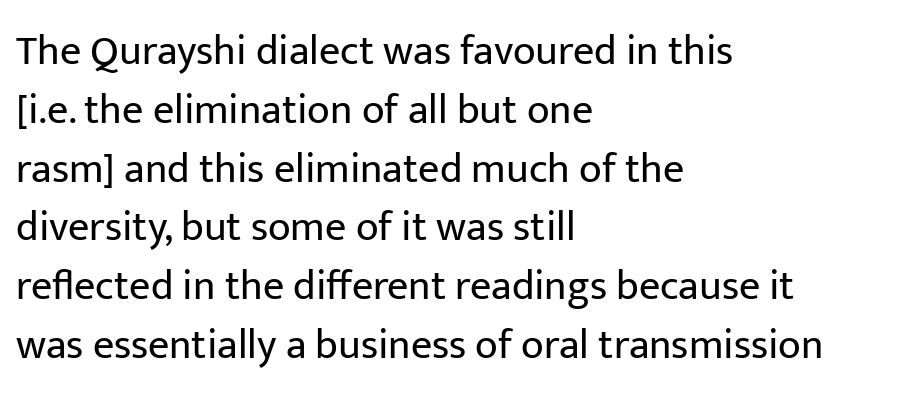
The image shows 42 px regular-weight sans-serif type, upright; set left-aligned, normal line spacing (1.4x), normal letter spacing, not underlined; low stroke contrast and a medium x-height.
